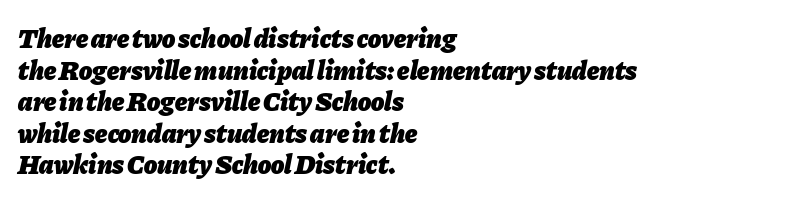
{"italic": "yes", "lean": "right", "slant_degrees": 11, "bold": "yes", "underline": "no", "align": "left", "line_spacing_ratio": 1.17, "letter_spacing": "normal", "letter_spacing_em": 0.0, "glyph_px": 27}
